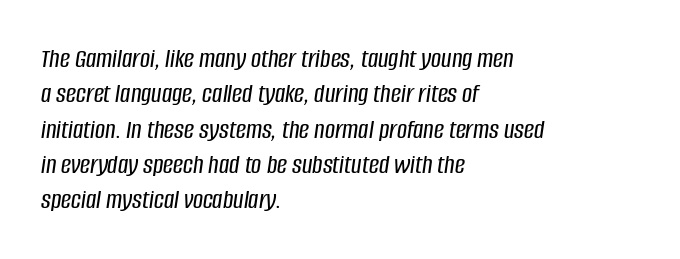
Do the characters align in a grid? No, the font is proportional. The passage shown leans; its letterforms are oblique. Summary of vertical rhythm: regular, with standard interline spacing. Tracking here is standard; glyphs follow each other at the usual distance. The zone under the glyphs is completely vacant.
